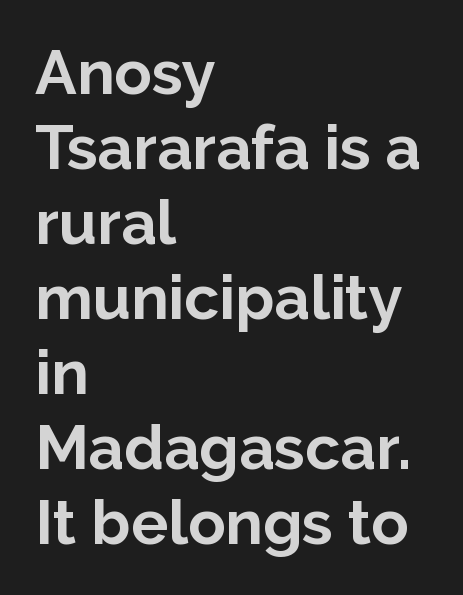
{"serif": "no", "italic": "no", "bold": "yes", "weight": "bold", "width": "normal", "stroke_contrast": "low", "x_height": "medium", "monospaced": "no", "underline": "no", "align": "left", "line_spacing_ratio": 1.21, "letter_spacing": "normal", "letter_spacing_em": 0.0, "glyph_px": 62}
